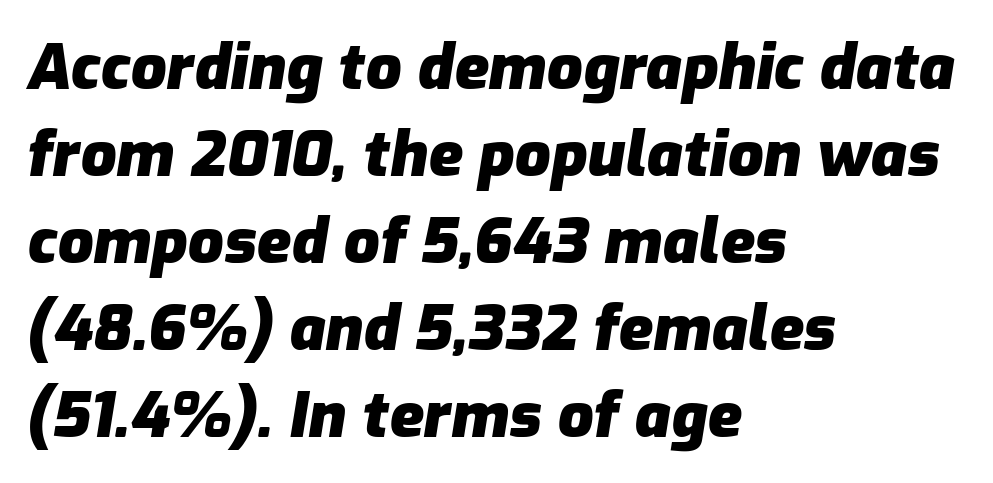
These lines sit exactly where default settings would place them. Which margin do the lines hug? The left one — the right edge is uneven. The area under the type is left untouched. What stands out about the letter spacing? Nothing — it is the standard amount.
